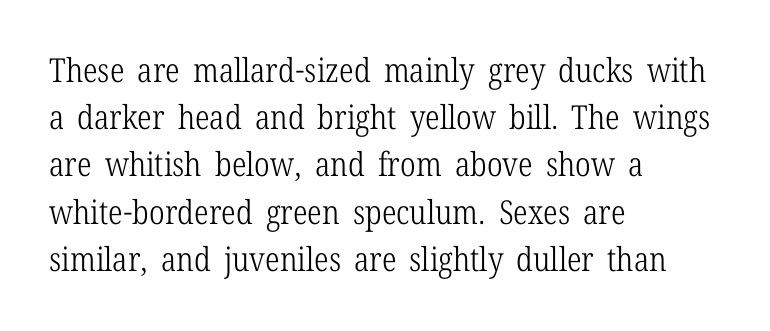
The image shows 33 px light, condensed serif type, upright; set left-aligned, normal line spacing (1.43x), normal letter spacing, not underlined; low stroke contrast and a medium x-height.
